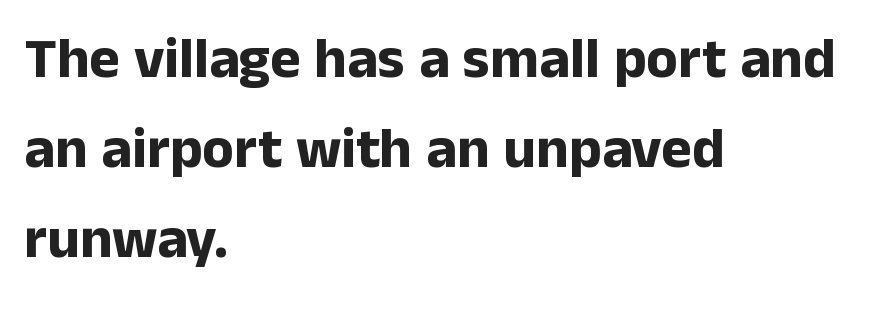
{"serif": "no", "italic": "no", "bold": "yes", "weight": "bold", "width": "normal", "stroke_contrast": "low", "x_height": "medium", "monospaced": "no", "underline": "no", "align": "left", "line_spacing": "normal", "line_spacing_ratio": 1.55, "letter_spacing": "normal", "letter_spacing_em": 0.0, "glyph_px": 58}
